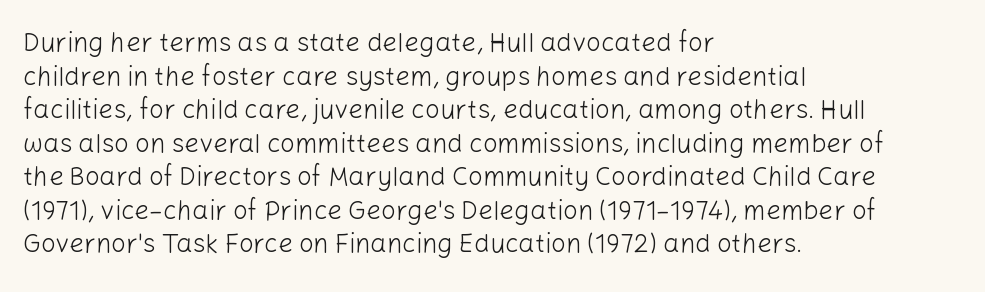
Interline gaps are of average width in this sample. In terms of posture, this sample is upright. Teacher's note: observe the even left margin — that is flush-left alignment. The cut favours lightness, reaching ordinary text weight at its darkest.
